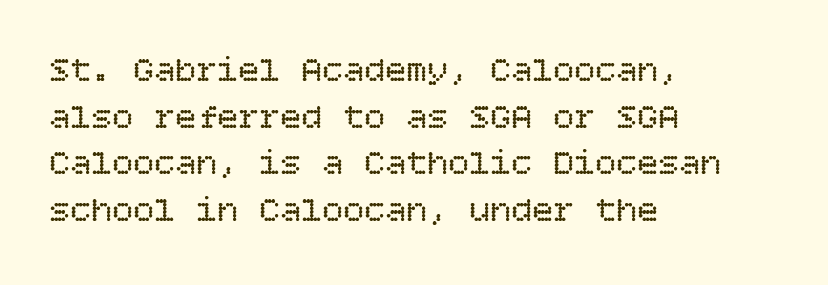
Q: Is the text bold? A: No.
Q: Is the text italic (slanted)? A: No, it is upright.
Q: Is the text underlined? A: No.
Q: How is the paragraph aligned? A: Left-aligned.
Q: Is the spacing between letters normal or unusually wide? A: Normal.
Q: Is the spacing between lines tight, normal or loose? A: Normal.
Q: Width (condensed, normal, or wide)? A: Normal.
Q: Stroke contrast? A: Low.
Q: x-height? A: Large.
